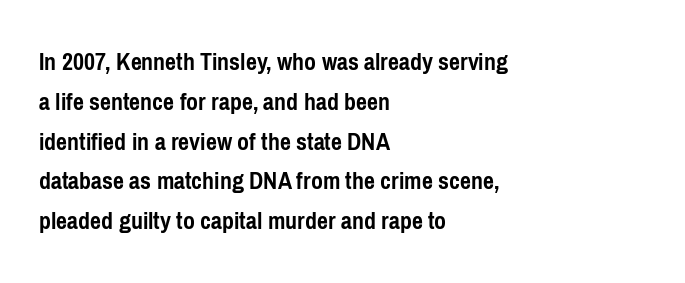
Plenty of ink on the page — the face is bold. Vertical spacing — default. Descenders hang freely into open space. All the whitespace from short lines collects on the right. This rendering leaves character spacing at its baseline value. Do the letters lean? They stand straight.
